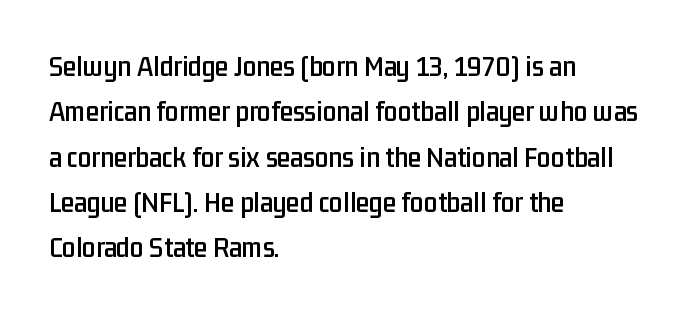
Type style note: lacks serifs. Does the leading feel generous? No, just average. The passage shown has conventional tracking throughout. Note the varied advance widths — an 'i' is clearly narrower than an 'm'. Posture: vertical. No word sits above an underline.
